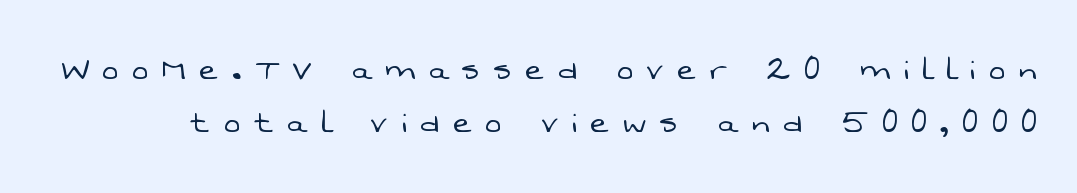
{"serif": "no", "bold": "no", "weight": "light", "width": "normal", "stroke_contrast": "low", "x_height": "medium", "monospaced": "no", "underline": "no", "line_spacing": "normal", "line_spacing_ratio": 1.35, "letter_spacing": "wide", "letter_spacing_em": 0.36, "glyph_px": 39}
